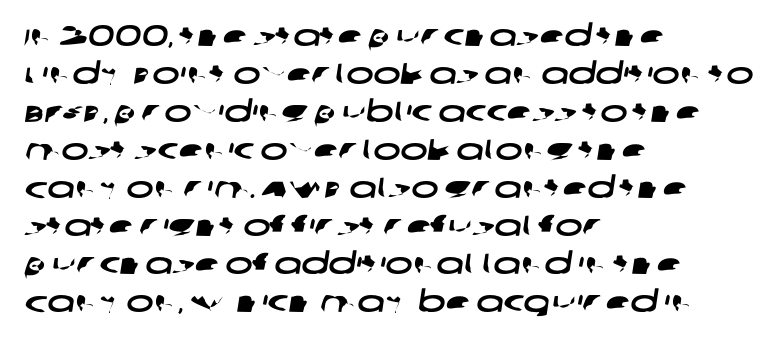
The image shows 29 px wide sans-serif type; set left-aligned, normal line spacing (1.31x), normal letter spacing, not underlined; low stroke contrast and a large x-height.
